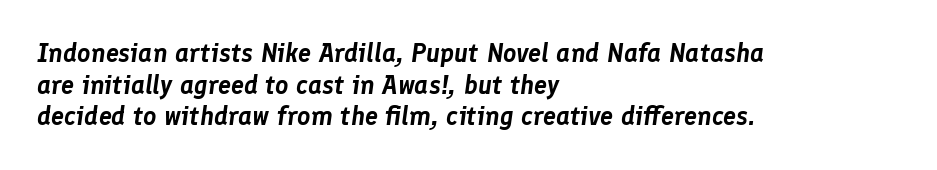
{"italic": "yes", "lean": "right", "slant_degrees": 8, "underline": "no", "align": "left", "line_spacing_ratio": 1.22, "letter_spacing": "normal", "letter_spacing_em": 0.0, "glyph_px": 26}
